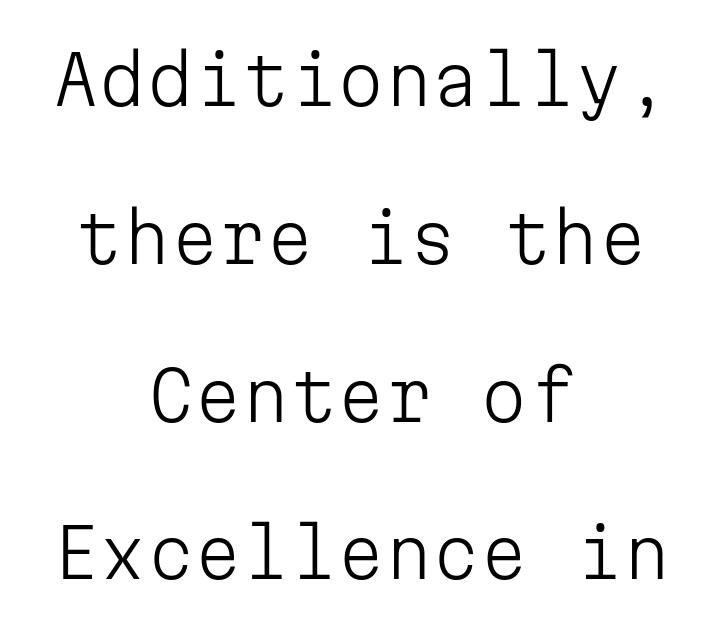
Q: Is the text bold? A: No.
Q: Is the text italic (slanted)? A: No, it is upright.
Q: Is the typeface a serif or a sans-serif typeface? A: Sans-serif.
Q: Is the text underlined? A: No.
Q: How is the paragraph aligned? A: Centered.
Q: Is the spacing between letters normal or unusually wide? A: Normal.
Q: Is the spacing between lines tight, normal or loose? A: Loose.
Q: Width (condensed, normal, or wide)? A: Normal.
Q: Stroke contrast? A: Low.
Q: x-height? A: Medium.
Q: Monospaced? A: Yes.
